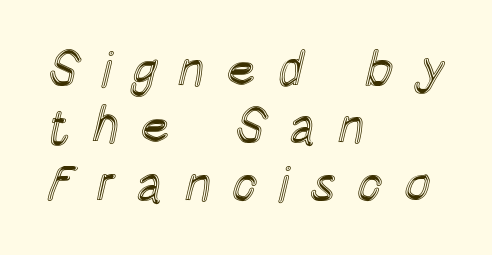
{"width": "condensed", "x_height": "large", "monospaced": "no", "underline": "no", "align": "left", "line_spacing": "tight", "line_spacing_ratio": 1.15, "letter_spacing": "wide", "letter_spacing_em": 0.41, "glyph_px": 50}
